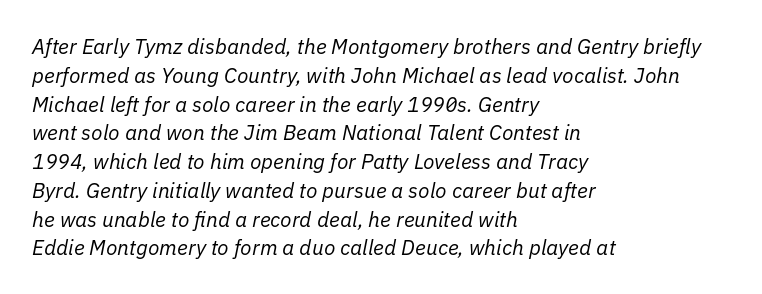
Q: Is the text bold? A: No.
Q: Is the text italic (slanted)? A: Yes, it leans right by about 11 degrees.
Q: Is the text underlined? A: No.
Q: How is the paragraph aligned? A: Left-aligned.
Q: Is the spacing between letters normal or unusually wide? A: Normal.
Q: Is the spacing between lines tight, normal or loose? A: Normal.
